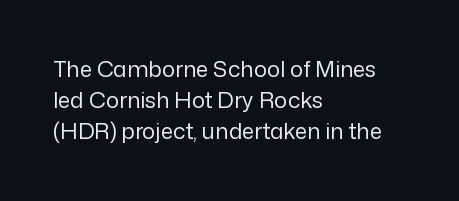
Every row of glyphs begins at an identical x-position on the left. The typesetting does not lean heavy: it is not bold. One glance says typical: line gaps are just what's usual. Underlining? Definitely not there.
